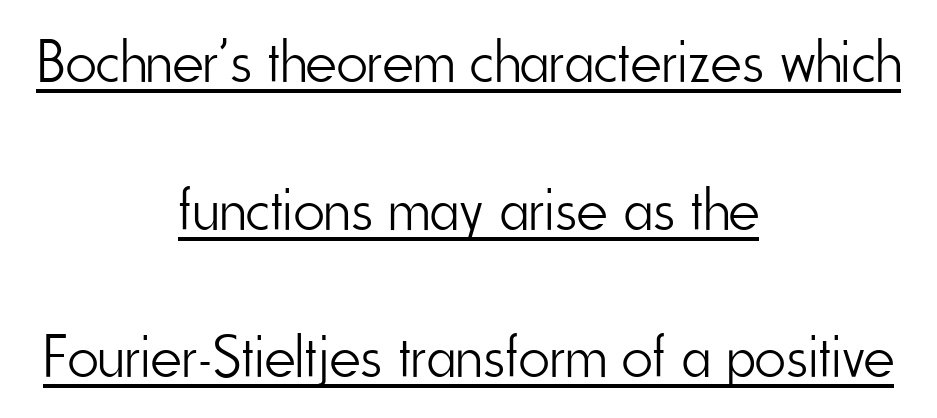
Compared with a flush-left layout, this one balances lines on the center instead. Spacing between characters is what you'd get straight out of the box. Do the letters lean? They stand straight. Stroke terminals: plain, sans-serif.
